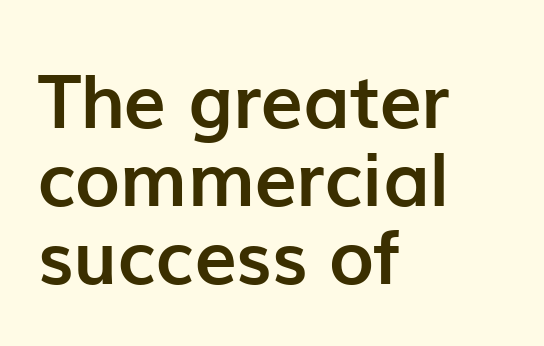
Q: Is the text bold? A: Yes.
Q: Is the text italic (slanted)? A: No, it is upright.
Q: Is the typeface a serif or a sans-serif typeface? A: Sans-serif.
Q: Is the text underlined? A: No.
Q: How is the paragraph aligned? A: Left-aligned.
Q: Is the spacing between letters normal or unusually wide? A: Normal.
Q: Is the spacing between lines tight, normal or loose? A: Tight.
Q: Width (condensed, normal, or wide)? A: Normal.
Q: Stroke contrast? A: Low.
Q: x-height? A: Medium.
Q: Monospaced? A: No.
